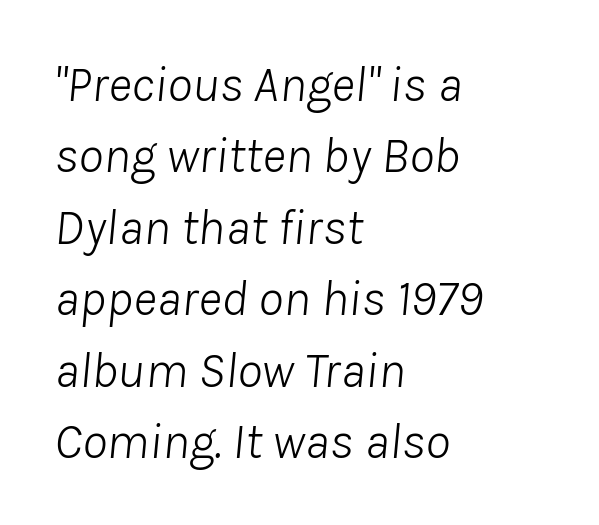
The image shows 51 px light type, italic (leaning right); set left-aligned, normal line spacing (1.4x), normal letter spacing, not underlined; low stroke contrast and a medium x-height.
